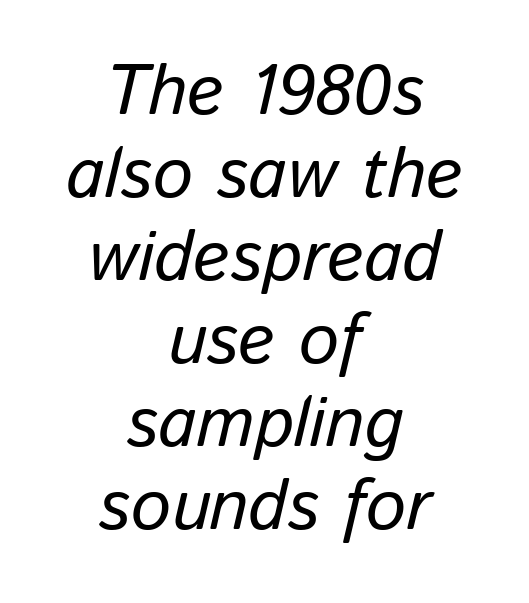
{"italic": "yes", "lean": "right", "slant_degrees": 13, "width": "normal", "stroke_contrast": "low", "x_height": "medium", "monospaced": "no", "underline": "no", "align": "center", "line_spacing_ratio": 1.17, "letter_spacing": "normal", "letter_spacing_em": 0.0, "glyph_px": 71}
